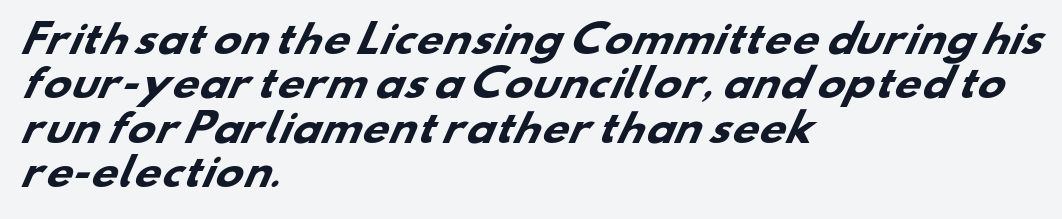
Q: Is the text bold? A: Yes.
Q: Is the typeface a serif or a sans-serif typeface? A: Sans-serif.
Q: Is the text underlined? A: No.
Q: How is the paragraph aligned? A: Left-aligned.
Q: Is the spacing between letters normal or unusually wide? A: Normal.
Q: Width (condensed, normal, or wide)? A: Wide.
Q: Stroke contrast? A: Low.
Q: x-height? A: Small.
Q: Monospaced? A: No.
